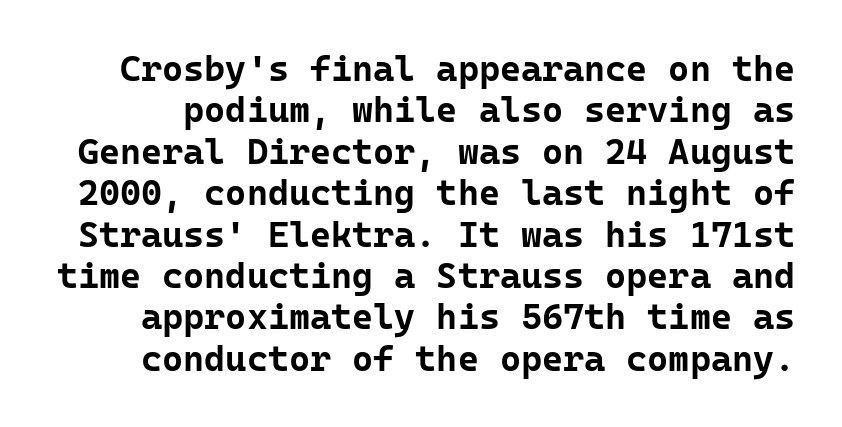
Q: Is the text bold? A: Yes.
Q: Is the text italic (slanted)? A: No, it is upright.
Q: Is the typeface a serif or a sans-serif typeface? A: Sans-serif.
Q: Is the text underlined? A: No.
Q: Is the spacing between letters normal or unusually wide? A: Normal.
Q: Is the spacing between lines tight, normal or loose? A: Tight.
Q: Width (condensed, normal, or wide)? A: Normal.
Q: Stroke contrast? A: Low.
Q: x-height? A: Medium.
Q: Monospaced? A: Yes.
